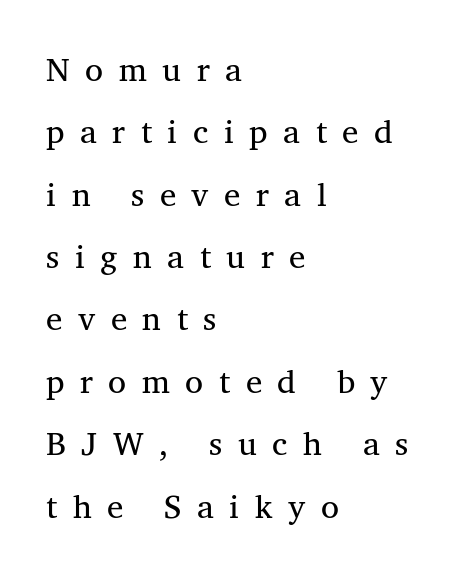
The image shows 33 px regular-weight serif type; set left-aligned, line spacing 1.89x, unusually wide letter spacing (+0.47 em), not underlined; medium stroke contrast and a medium x-height.
